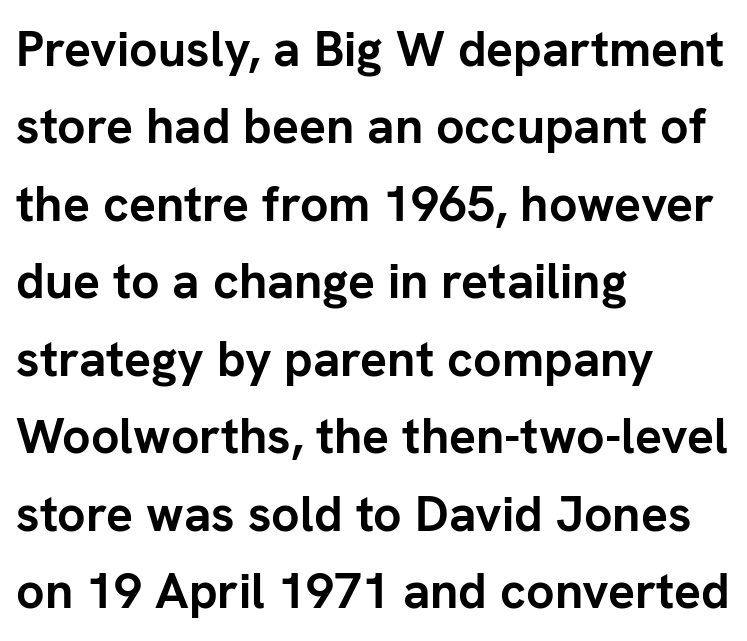
Serifs: no, the terminals of the letterforms are clean. Observe the ordinary spacing: letters are neighbours, not strangers. These lines are rendered in a variable-pitch font. Whoever set this chose a conventional vertical rhythm. If you drew a ruler down the left edge, every line would touch it.
